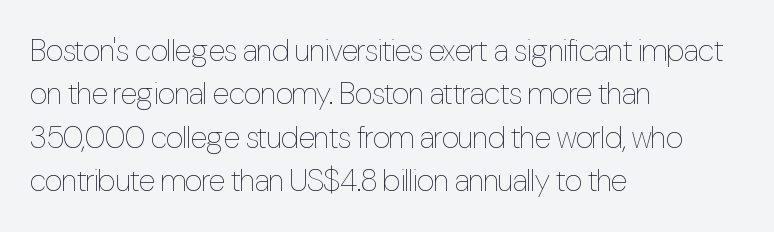
Check the space under the baseline: it is left empty. Which margin do the lines hug? The left one — the right edge is uneven. What stands out about the letter spacing? Nothing — it is the standard amount. Ascenders rise straight up at ninety degrees.
